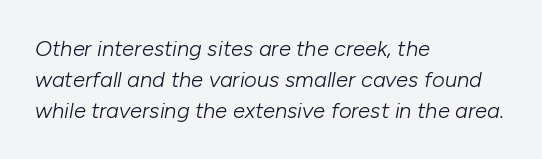
The image shows 22 px text type, italic (leaning right); set left-aligned, normal line spacing (1.4x), normal letter spacing, not underlined.
